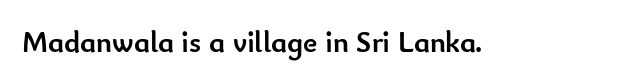
Nobody drew a line under any word here. Is this a fixed-width face? No — the glyphs have proportional, varying widths. Nothing sits at the stroke ends, so this counts as sans-serif. The typesetting leans heavy: a genuine bold. Letter spacing: default.
